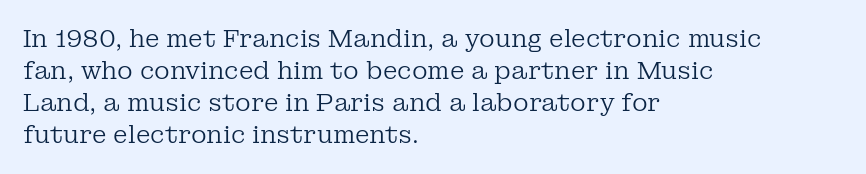
A bare baseline throughout the passage. Does the lettering tilt? It doesn't — this is upright. Leftover space on each line is placed entirely after the last word. Regarding leading, the lines here are spaced in the standard way. Inter-character spacing is left at the font's built-in metrics. Compared with a typical body face, this is equally light or lighter still.
